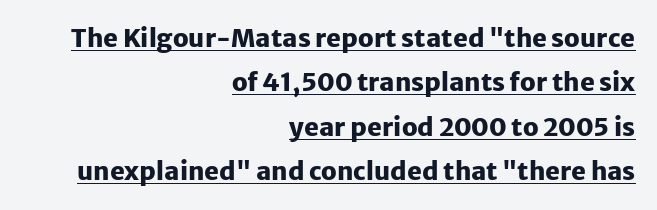
The ragged edge is on the left, which tells us the setting is flush right. Caption: standard tracking, unaltered. A roman cut, with each character standing at attention. Glance below the letters and you will spot a drawn line. On the weight axis this lands at bold, roughly 700.
